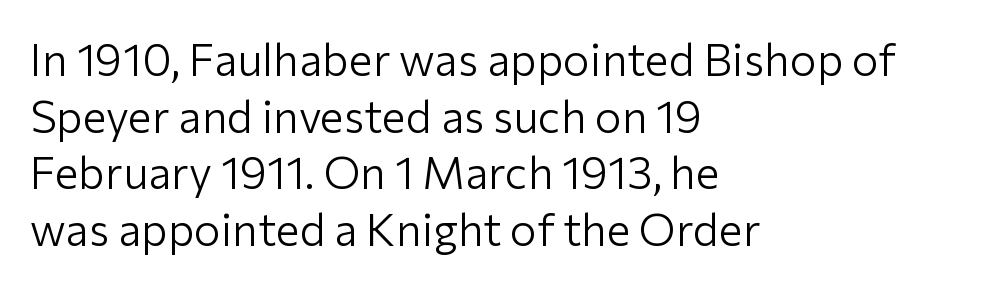
The image shows 45 px light sans-serif type, upright; set left-aligned, normal line spacing (1.26x), normal letter spacing, not underlined; low stroke contrast and a medium x-height.
